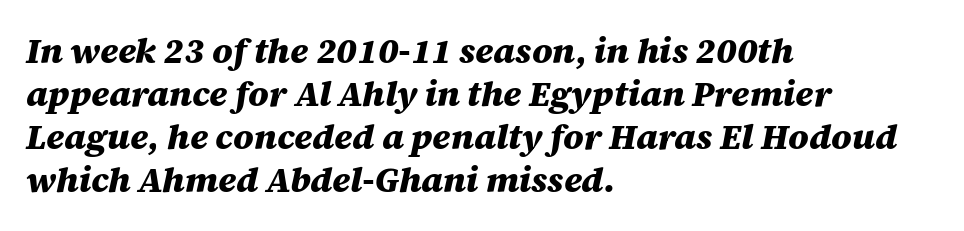
{"italic": "yes", "lean": "right", "slant_degrees": 12, "bold": "yes", "weight": "heavy", "width": "normal", "stroke_contrast": "medium", "x_height": "large", "monospaced": "no", "underline": "no", "align": "left", "line_spacing_ratio": 1.23, "letter_spacing": "normal", "letter_spacing_em": 0.0, "glyph_px": 35}
